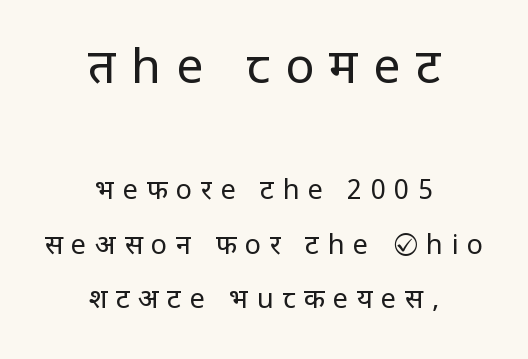
Q: Is the text bold? A: No.
Q: Is the text italic (slanted)? A: No, it is upright.
Q: Is the typeface a serif or a sans-serif typeface? A: Sans-serif.
Q: Is the text underlined? A: No.
Q: How is the paragraph aligned? A: Centered.
Q: Is the spacing between letters normal or unusually wide? A: Unusually wide.
Q: Is the spacing between lines tight, normal or loose? A: Loose.
Q: Which block of text is set in a larger size, the first (top) or the second (bottom)? A: The first (top) one.
Q: Width (condensed, normal, or wide)? A: Normal.
Q: Stroke contrast? A: Low.
Q: x-height? A: Large.
Q: Monospaced? A: No.
